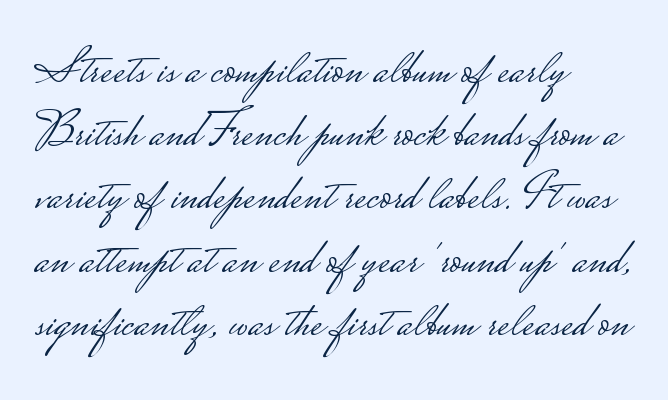
Q: Is the text bold? A: No.
Q: Is the text italic (slanted)? A: Yes.
Q: Is the typeface a serif or a sans-serif typeface? A: Sans-serif.
Q: Is the text underlined? A: No.
Q: How is the paragraph aligned? A: Left-aligned.
Q: Is the spacing between letters normal or unusually wide? A: Normal.
Q: Width (condensed, normal, or wide)? A: Wide.
Q: Stroke contrast? A: Low.
Q: Monospaced? A: No.
